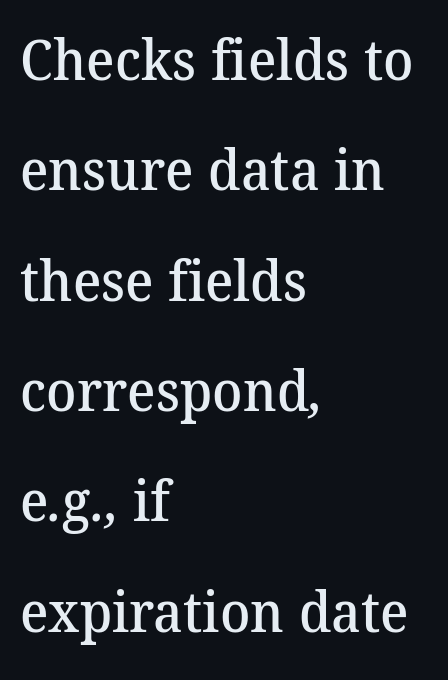
{"serif": "yes", "bold": "semi", "weight": "semibold", "width": "normal", "stroke_contrast": "medium", "x_height": "medium", "monospaced": "no", "underline": "no", "align": "left", "line_spacing": "loose", "line_spacing_ratio": 1.97, "letter_spacing": "normal", "letter_spacing_em": 0.0, "glyph_px": 56}
